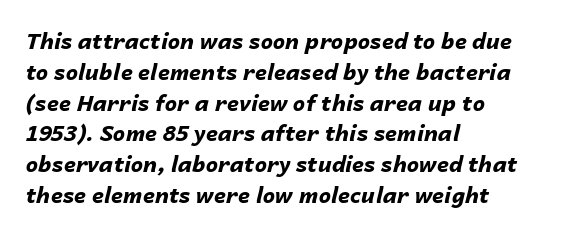
{"italic": "yes", "lean": "right", "slant_degrees": 14, "bold": "yes", "underline": "no", "align": "left", "line_spacing": "normal", "line_spacing_ratio": 1.4, "letter_spacing": "normal", "letter_spacing_em": 0.0, "glyph_px": 22}
